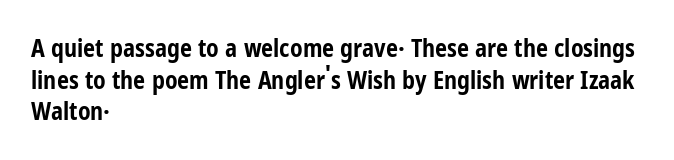
Honestly, the letter spacing is just normal — you wouldn't notice it. One glance says typical: line gaps are just what's usual. These lines stack with their left ends in a neat column. The type sits square on the baseline with zero lean. Descender tails drop into unmarked territory. How heavy is the stroke? Heavy — this is a bold.
